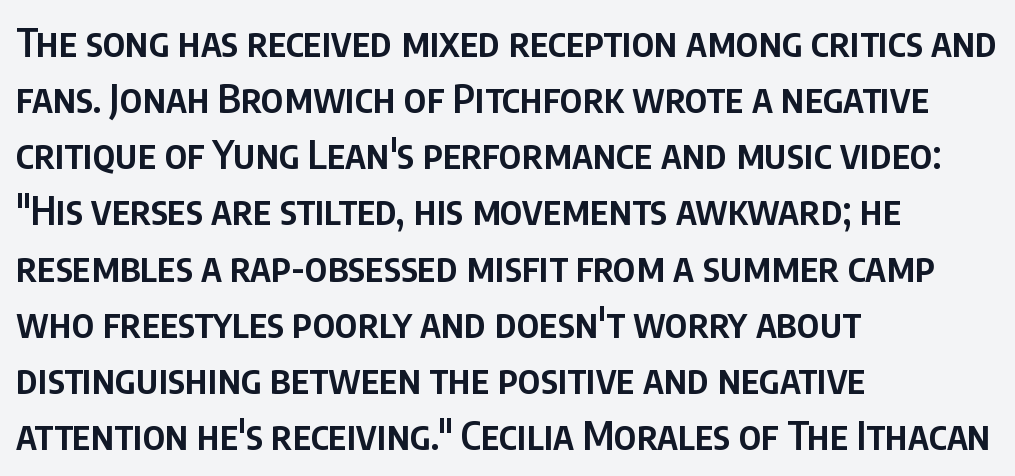
{"serif": "no", "italic": "no", "bold": "semi", "weight": "semibold", "width": "condensed", "stroke_contrast": "low", "x_height": "large", "monospaced": "no", "underline": "no", "align": "left", "line_spacing": "normal", "line_spacing_ratio": 1.44, "letter_spacing": "normal", "letter_spacing_em": 0.0, "glyph_px": 39}
